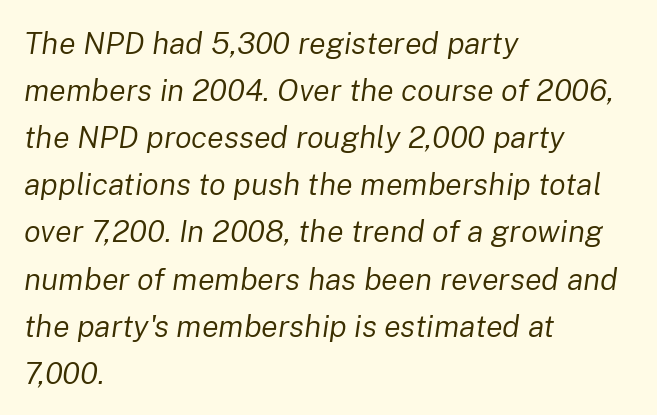
The image shows 31 px regular-weight type, italic (leaning right); set left-aligned, normal line spacing (1.52x), normal letter spacing, not underlined; low stroke contrast and a medium x-height.
